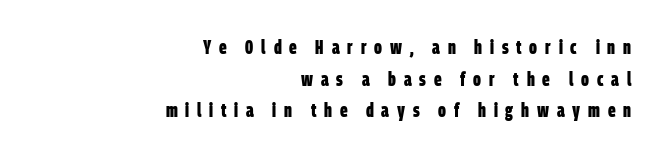
Students, note that the glyphs here are deliberately spaced far apart. If you drew a ruler down the right edge, every line would touch it. The designer left line spacing at the default. Check under the words: just untouched page. I'd describe the lettering as bold — thick and assertive.
